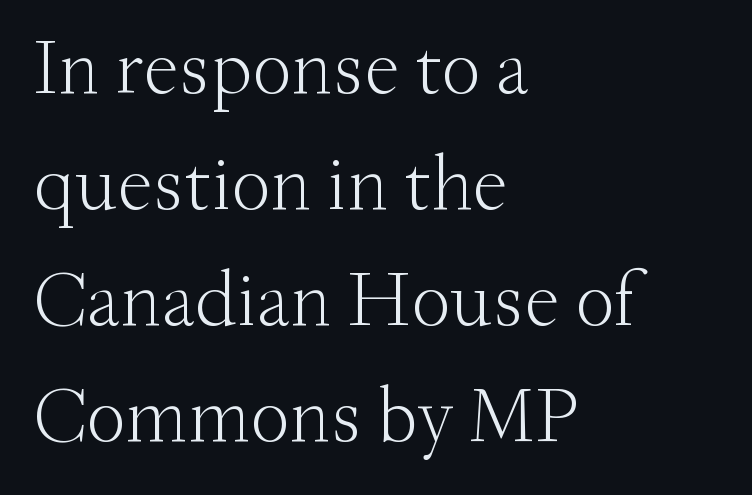
The image shows 79 px light serif type, upright; set left-aligned, normal line spacing (1.47x), normal letter spacing, not underlined; medium stroke contrast and a small x-height.
